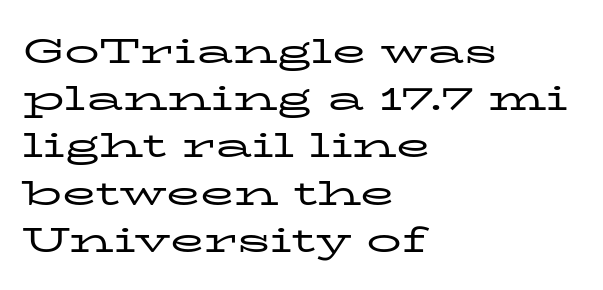
A typesetter would label this face a serif. Compared with typical body copy, the letter spacing here is the same. The rag falls on the right side of this text block. Think of a printed novel: that variable character pitch is what you see here.
